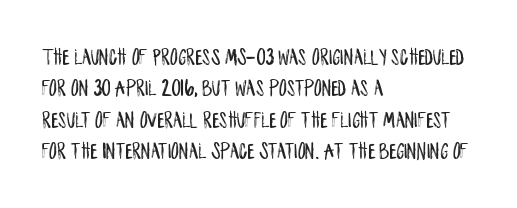
The image shows 24 px text type, upright; set left-aligned, normal line spacing (1.31x), normal letter spacing, not underlined.
